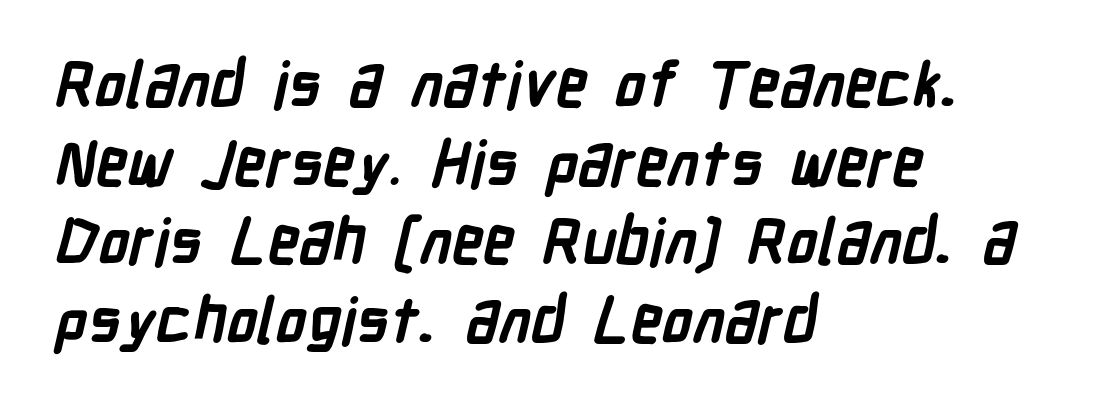
Tracking value appears to be zero — textbook default spacing. Summary of weight: heavy, a full bold. Leading: standard. Check where the strokes stop: nothing finishes them off — pure sans. Letters rest on an invisible, unmarked baseline. The rendering uses natural spacing where letterforms have individual widths.
